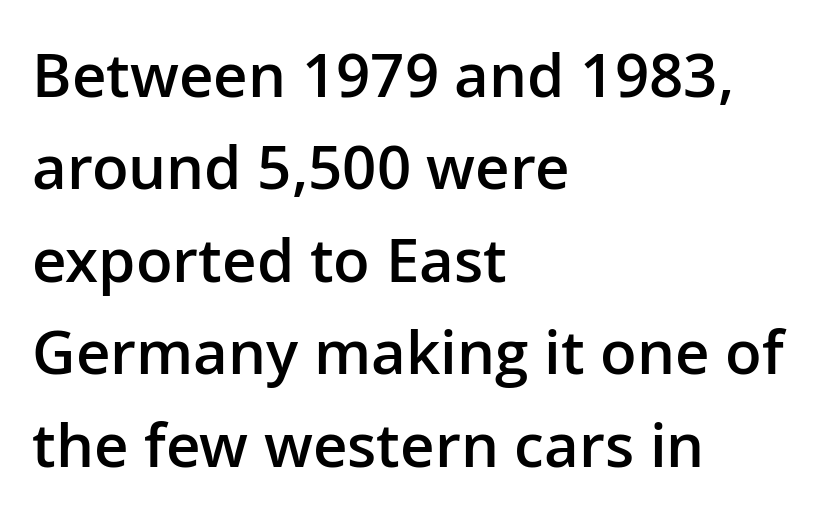
{"serif": "no", "italic": "no", "bold": "semi", "weight": "semibold", "width": "normal", "stroke_contrast": "low", "x_height": "medium", "monospaced": "no", "underline": "no", "align": "left", "line_spacing": "normal", "line_spacing_ratio": 1.54, "letter_spacing": "normal", "letter_spacing_em": 0.0, "glyph_px": 60}
